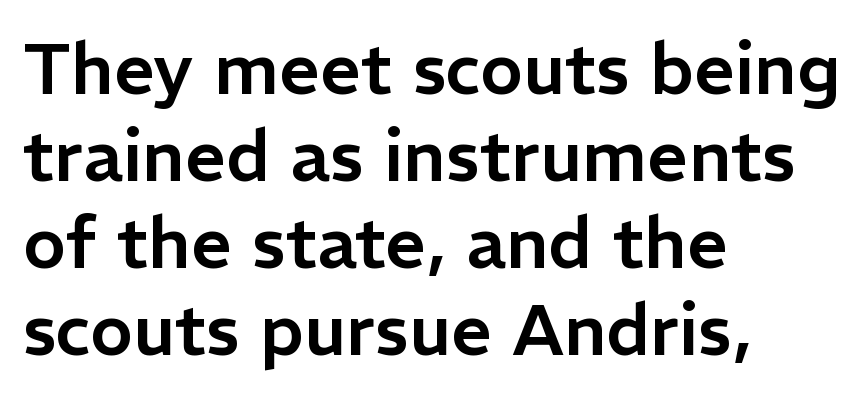
Q: Is the text italic (slanted)? A: No, it is upright.
Q: Is the typeface a serif or a sans-serif typeface? A: Sans-serif.
Q: Is the text underlined? A: No.
Q: How is the paragraph aligned? A: Left-aligned.
Q: Is the spacing between letters normal or unusually wide? A: Normal.
Q: Width (condensed, normal, or wide)? A: Normal.
Q: Stroke contrast? A: Low.
Q: x-height? A: Medium.
Q: Monospaced? A: No.
